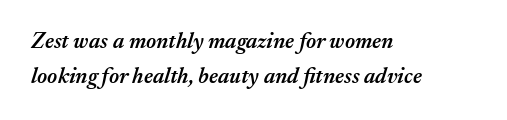
What stands out about the letter spacing? Nothing — it is the standard amount. The passage shown stacks its lines at a standard gap. Decoration check: the copy has no underline. Notice how the passage keeps a crisp vertical edge on the left only. A typesetter would mark this as italic.
